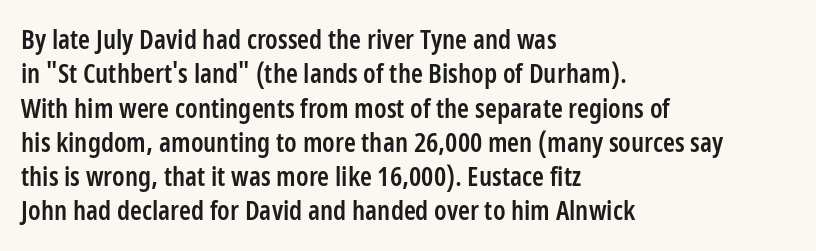
Q: Is the text bold? A: Semi-bold.
Q: Is the text italic (slanted)? A: No, it is upright.
Q: Is the text underlined? A: No.
Q: How is the paragraph aligned? A: Left-aligned.
Q: Is the spacing between letters normal or unusually wide? A: Normal.
Q: Is the spacing between lines tight, normal or loose? A: Normal.
